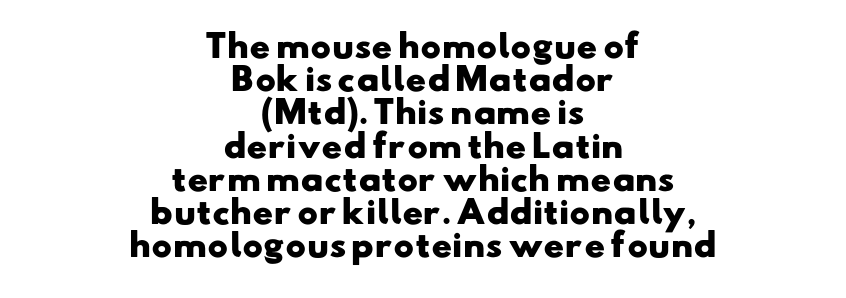
{"serif": "no", "bold": "yes", "weight": "heavy", "width": "wide", "stroke_contrast": "low", "x_height": "small", "monospaced": "no", "underline": "no", "align": "center", "line_spacing": "tight", "line_spacing_ratio": 1.07, "letter_spacing": "normal", "letter_spacing_em": 0.0, "glyph_px": 31}
